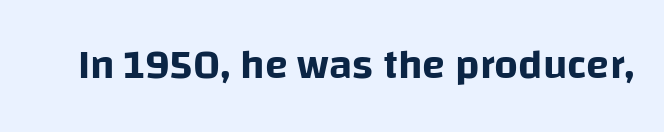
{"serif": "no", "italic": "no", "width": "normal", "stroke_contrast": "low", "x_height": "large", "monospaced": "no", "underline": "no", "letter_spacing": "normal", "letter_spacing_em": 0.0, "glyph_px": 42}
